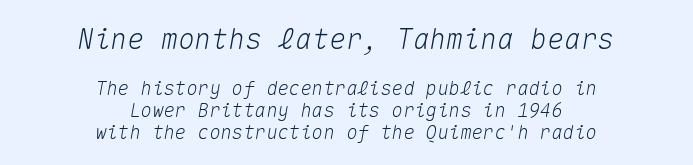
Compared with a flush-left layout, this one balances lines on the center instead. The earlier block is typeset at a bigger size than the later block. The zone under the glyphs is completely vacant. You can tell it's italic because the verticals aren't actually vertical. The letters sit at their default tracking, neither squeezed nor spread.
